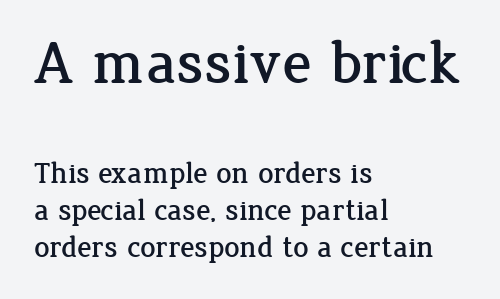
Compared with a centered layout, this one pins lines to the left instead. Typographically, this falls in the serif category. These two chunks differ in scale, with the top chunk taking the larger measure. Unlike italic type, these characters show no tilt at all. Glyph-to-glyph distance matches everyday printed text.
